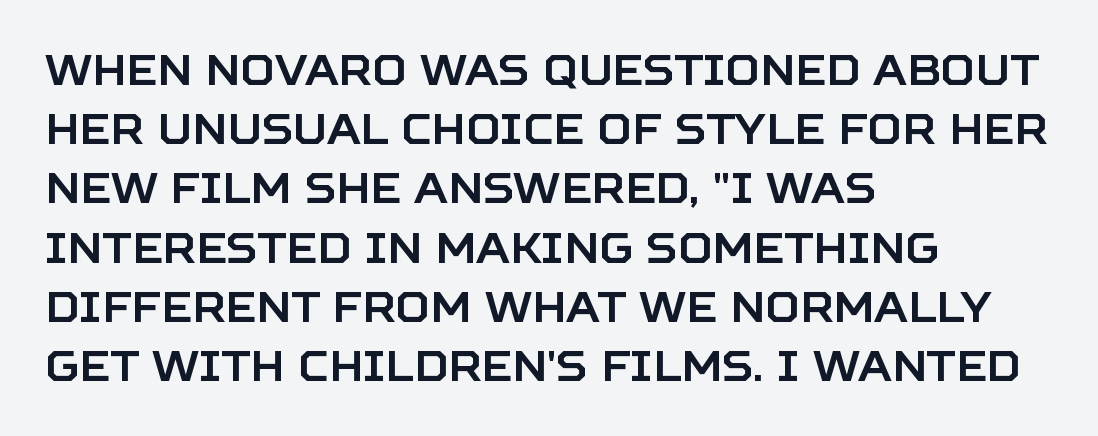
The image shows 42 px sans-serif type, upright; set left-aligned, normal line spacing (1.41x), normal letter spacing, not underlined; low stroke contrast and a large x-height.
